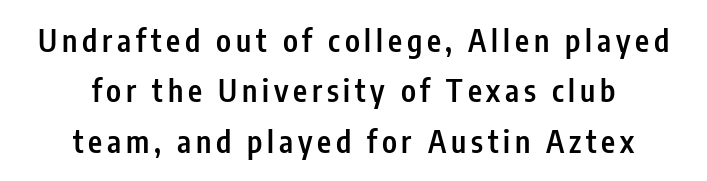
The image shows 30 px semibold, condensed sans-serif type, upright; set centered, normal line spacing (1.68x), not underlined; low stroke contrast and a medium x-height.
